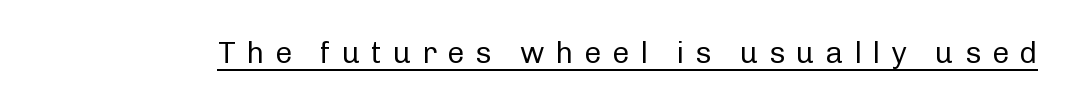
{"serif": "no", "italic": "no", "bold": "no", "weight": "regular", "width": "normal", "stroke_contrast": "low", "x_height": "medium", "monospaced": "no", "underline": "yes", "letter_spacing": "wide", "letter_spacing_em": 0.36, "glyph_px": 30}
